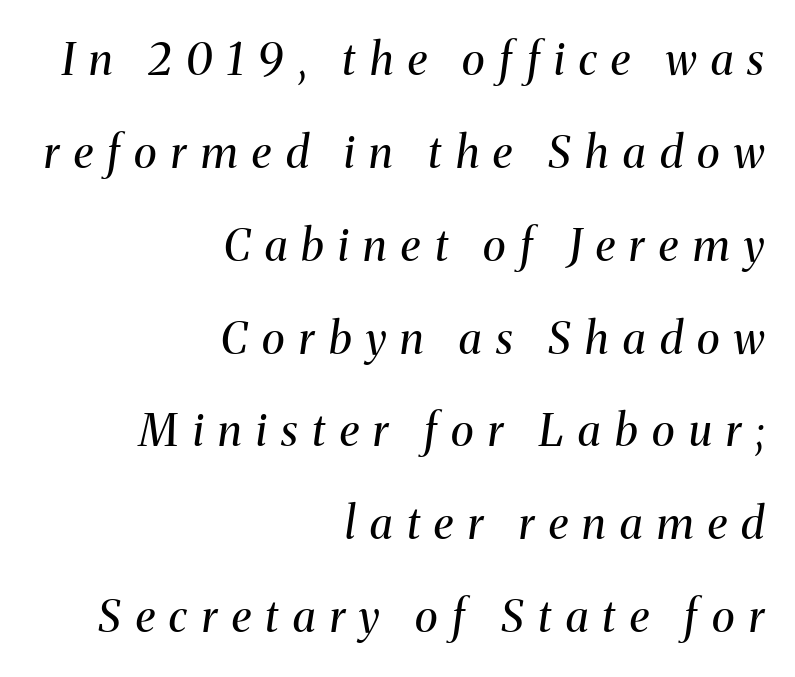
Stroke mass is kept to a normal reading level or below. The text block is weighted toward the right margin, trailing off unevenly leftward. This block would shrink considerably if given ordinary leading; it's expanded now. These lines were composed using italics. Words float on clear page, feet unadorned.
